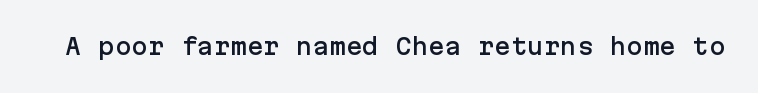
{"italic": "no", "underline": "no", "letter_spacing": "normal", "letter_spacing_em": 0.0, "glyph_px": 22}
